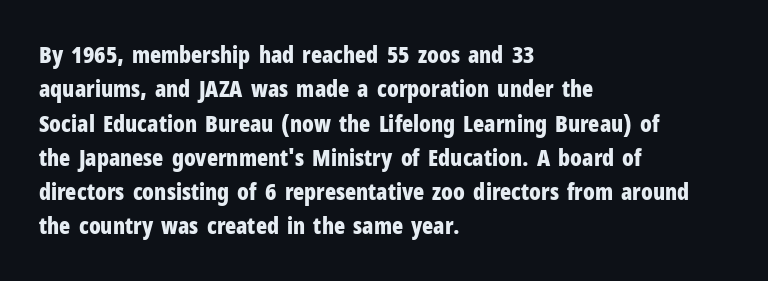
The image shows 23 px bold type, upright; set left-aligned, normal line spacing (1.49x), normal letter spacing, not underlined.
